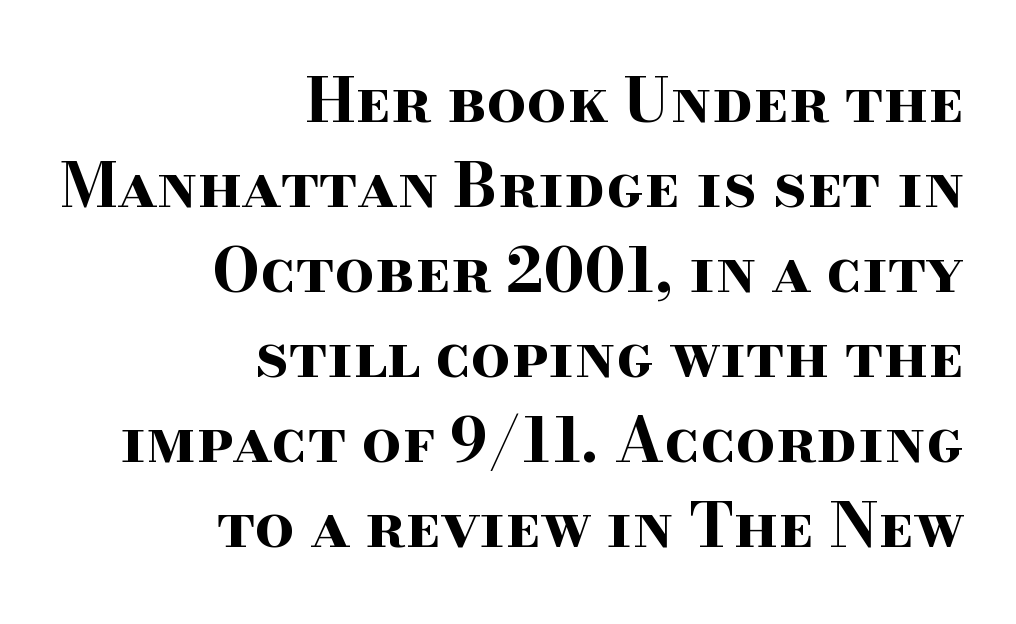
Its strokes are broad and dark, the hallmark of bold type. Quick note: underline off. Compared with typical body copy, the letter spacing here is the same. Proportional: the letters do not fall into vertical columns.
